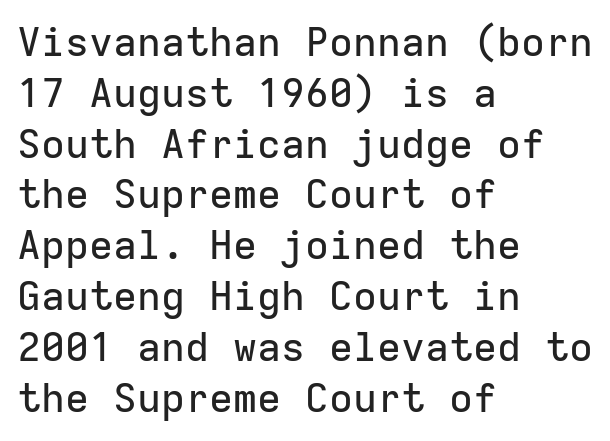
Q: Is the text italic (slanted)? A: No, it is upright.
Q: Is the typeface a serif or a sans-serif typeface? A: Sans-serif.
Q: Is the text underlined? A: No.
Q: How is the paragraph aligned? A: Left-aligned.
Q: Is the spacing between letters normal or unusually wide? A: Normal.
Q: Is the spacing between lines tight, normal or loose? A: Normal.
Q: Width (condensed, normal, or wide)? A: Normal.
Q: Stroke contrast? A: Low.
Q: x-height? A: Medium.
Q: Monospaced? A: Yes.
